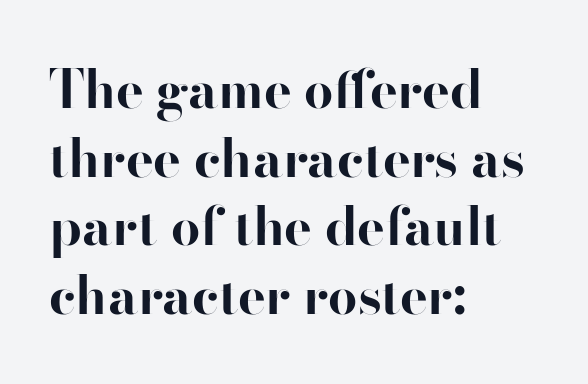
The image shows 52 px bold sans-serif type, upright; set left-aligned, normal line spacing (1.32x), normal letter spacing, not underlined; high stroke contrast and a small x-height.
